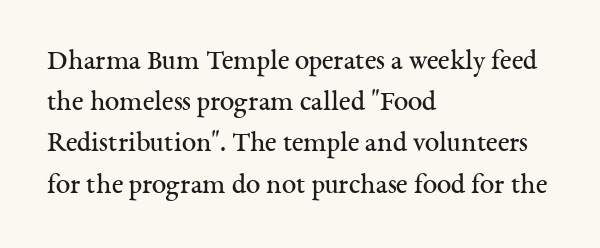
The image shows 29 px regular-weight serif type, upright; set left-aligned, normal line spacing (1.42x), normal letter spacing, not underlined; medium stroke contrast and a medium x-height.
